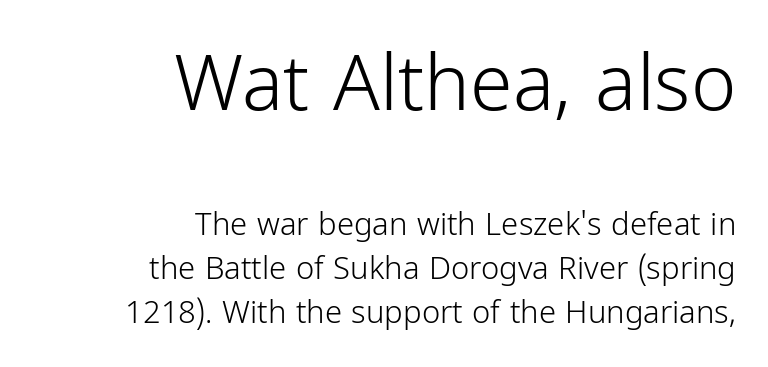
Q: Is the text bold? A: No.
Q: Is the text italic (slanted)? A: No, it is upright.
Q: Is the typeface a serif or a sans-serif typeface? A: Sans-serif.
Q: Is the text underlined? A: No.
Q: How is the paragraph aligned? A: Right-aligned.
Q: Is the spacing between letters normal or unusually wide? A: Normal.
Q: Is the spacing between lines tight, normal or loose? A: Normal.
Q: Which block of text is set in a larger size, the first (top) or the second (bottom)? A: The first (top) one.
Q: Width (condensed, normal, or wide)? A: Condensed.
Q: Stroke contrast? A: Low.
Q: x-height? A: Medium.
Q: Monospaced? A: No.
